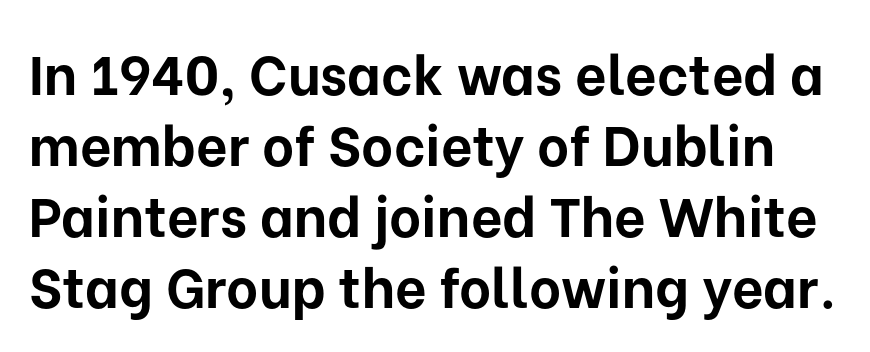
Q: Is the text bold? A: Yes.
Q: Is the text italic (slanted)? A: No, it is upright.
Q: Is the typeface a serif or a sans-serif typeface? A: Sans-serif.
Q: Is the text underlined? A: No.
Q: Is the spacing between letters normal or unusually wide? A: Normal.
Q: Is the spacing between lines tight, normal or loose? A: Normal.
Q: Width (condensed, normal, or wide)? A: Normal.
Q: Stroke contrast? A: Low.
Q: x-height? A: Medium.
Q: Monospaced? A: No.
